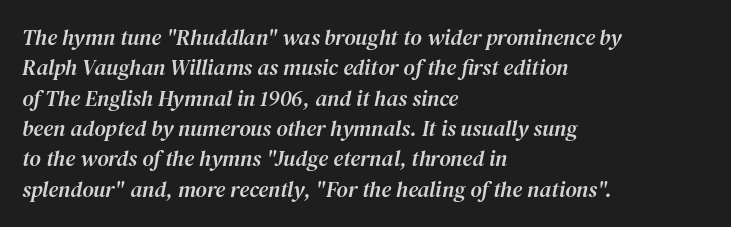
The image shows 22 px text type, italic (leaning right); set left-aligned, normal line spacing (1.38x), normal letter spacing, not underlined.
